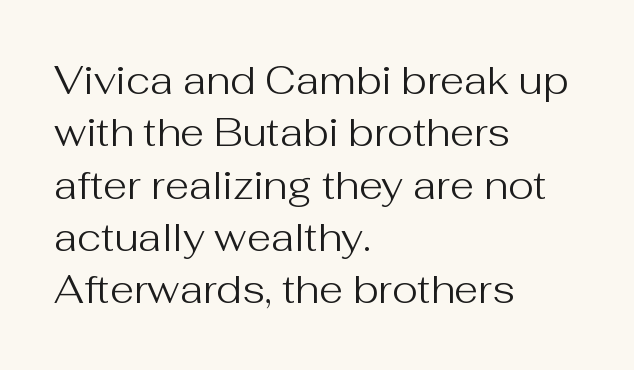
The image shows 39 px regular-weight sans-serif type, upright; set left-aligned, normal line spacing (1.34x), normal letter spacing, not underlined; medium stroke contrast and a medium x-height.
